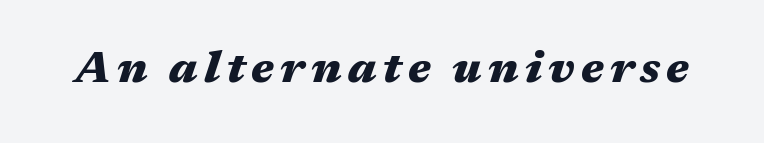
Q: Is the text bold? A: Yes.
Q: Is the text italic (slanted)? A: Yes, it leans right by about 17 degrees.
Q: Is the text underlined? A: No.
Q: Width (condensed, normal, or wide)? A: Wide.
Q: Stroke contrast? A: Medium.
Q: x-height? A: Medium.
Q: Monospaced? A: No.
